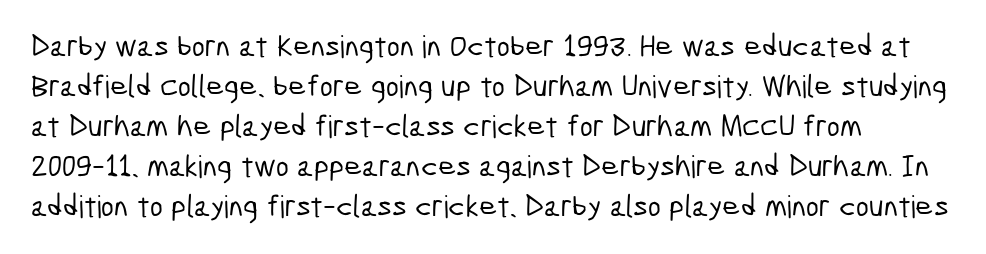
{"serif": "no", "width": "condensed", "stroke_contrast": "low", "x_height": "medium", "monospaced": "no", "underline": "no", "align": "left", "line_spacing": "normal", "line_spacing_ratio": 1.29, "letter_spacing": "normal", "letter_spacing_em": 0.0, "glyph_px": 31}
